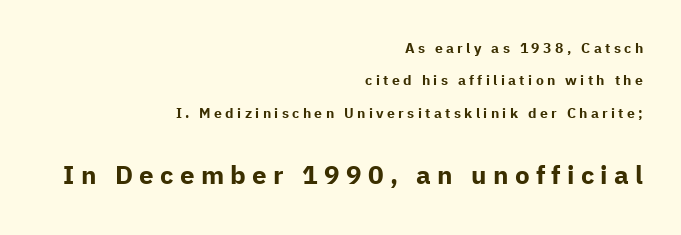
{"italic": "no", "bold": "yes", "underline": "no", "align": "right", "line_spacing": "loose", "line_spacing_ratio": 2.32, "letter_spacing": "wide", "letter_spacing_em": 0.24, "larger_block": "second", "size_ratio": 1.86, "glyph_px": 26}
